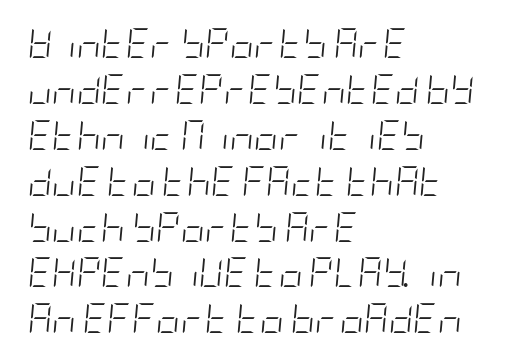
{"italic": "yes", "lean": "right", "slant_degrees": 5, "bold": "no", "weight": "light", "width": "condensed", "stroke_contrast": "low", "x_height": "large", "underline": "no", "align": "left", "line_spacing": "normal", "line_spacing_ratio": 1.53, "letter_spacing": "normal", "letter_spacing_em": 0.0, "glyph_px": 30}
